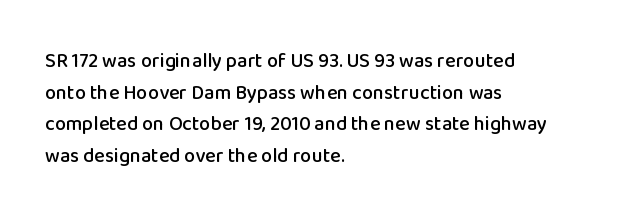
Q: Is the text italic (slanted)? A: No, it is upright.
Q: Is the text underlined? A: No.
Q: How is the paragraph aligned? A: Left-aligned.
Q: Is the spacing between letters normal or unusually wide? A: Normal.
Q: Is the spacing between lines tight, normal or loose? A: Normal.
